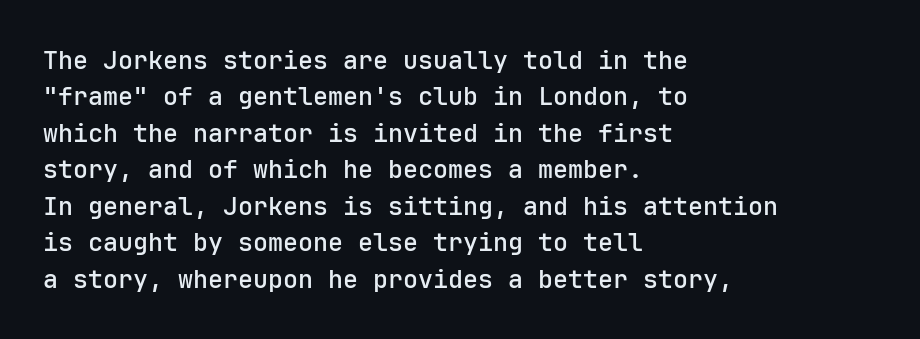
Plain, unruled lines of type. The type is set solid horizontally, with unmodified tracking. Tall strokes in this sample are plumb rather than angled. Regarding leading, the lines here are spaced in the standard way.
